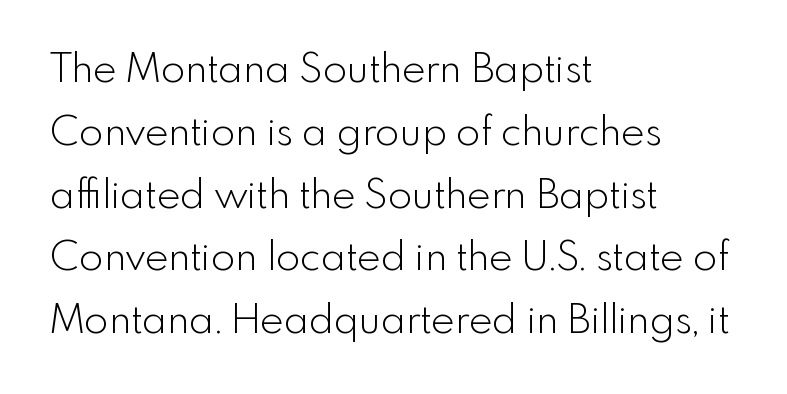
Is this a fixed-width face? No — the glyphs have proportional, varying widths. Quick note: underline off. Is there any slant? The stems are plumb. In terms of letterspacing, this is plain default setting. Casual observation: everything's shoved over to the left.
